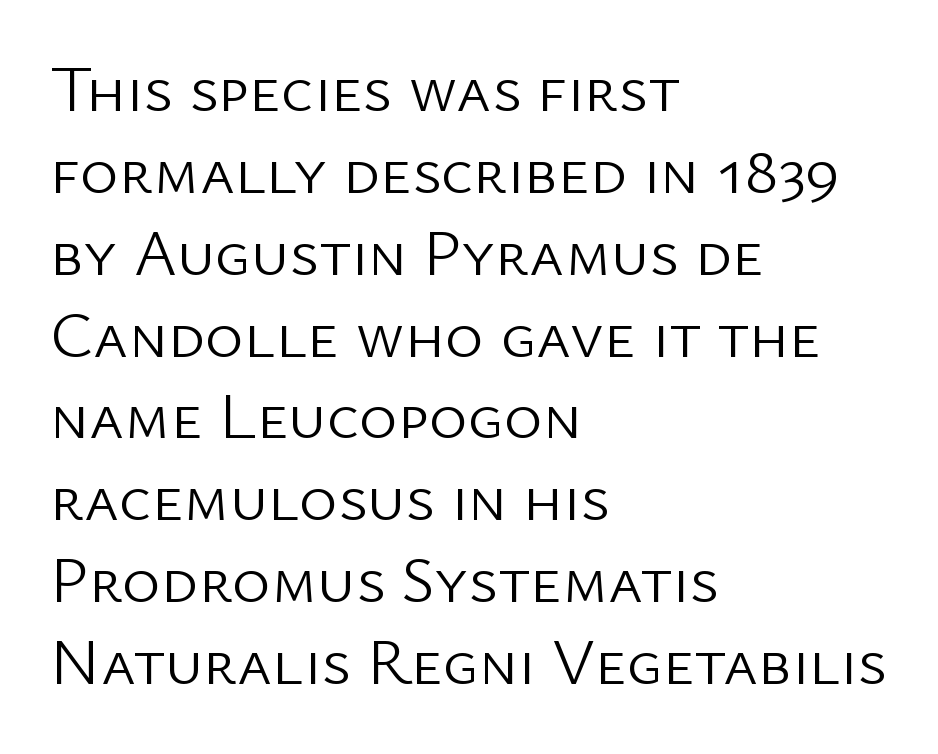
{"serif": "no", "italic": "no", "bold": "no", "weight": "light", "width": "normal", "stroke_contrast": "low", "x_height": "medium", "monospaced": "no", "underline": "no", "align": "left", "line_spacing_ratio": 1.24, "letter_spacing": "normal", "letter_spacing_em": 0.0, "glyph_px": 66}
